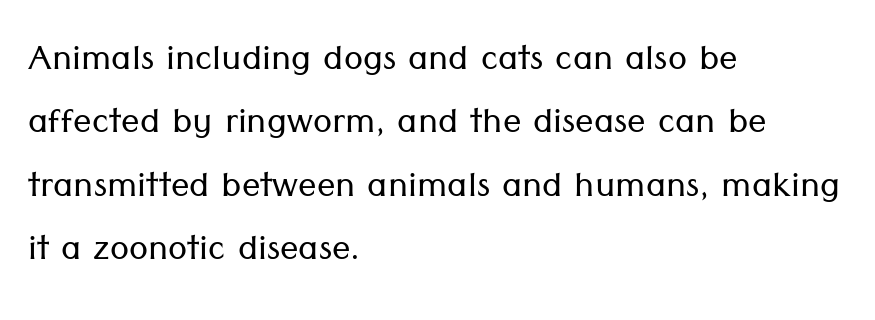
The image shows 46 px light sans-serif type, upright; set left-aligned, normal line spacing (1.38x), normal letter spacing, not underlined; low stroke contrast and a medium x-height.
